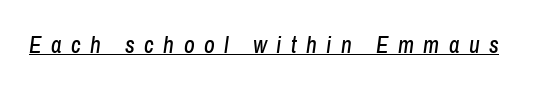
The image shows 23 px text type, italic (leaning right); set unusually wide letter spacing (+0.41 em), underlined.
